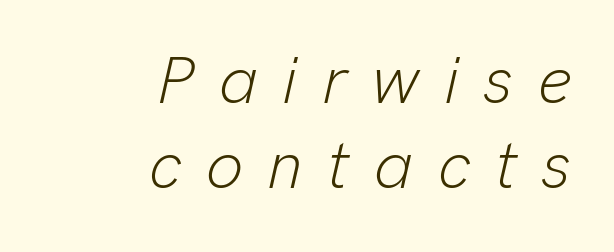
Is the block centered? No — it sits flush against the right margin. Posture: slanted. Characters follow at a spacing far wider than the type designer built in. This is not heavy type; no bold has been used. The letters advance in unequal steps, a hallmark of proportional type.
